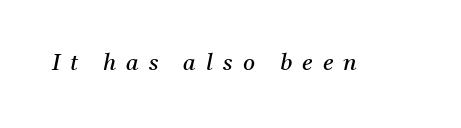
{"italic": "yes", "lean": "right", "slant_degrees": 11, "bold": "no", "underline": "no", "letter_spacing": "wide", "letter_spacing_em": 0.44, "glyph_px": 23}
